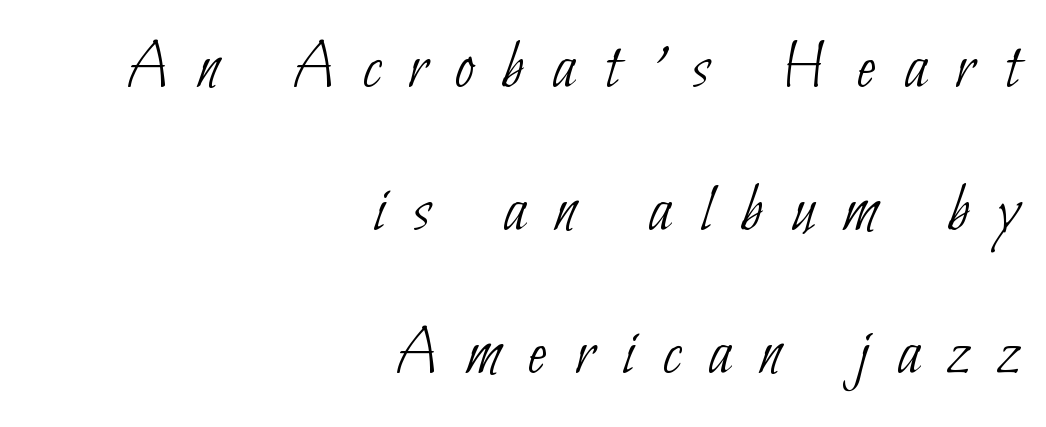
Has an underline been added? It has not. Interline gaps are noticeably wide in this sample. Caption: face not bold, strokes unweighted. Each word looks stretched out because of the extra space between its letters. Caption: multi-line text, flush right, ragged left.
